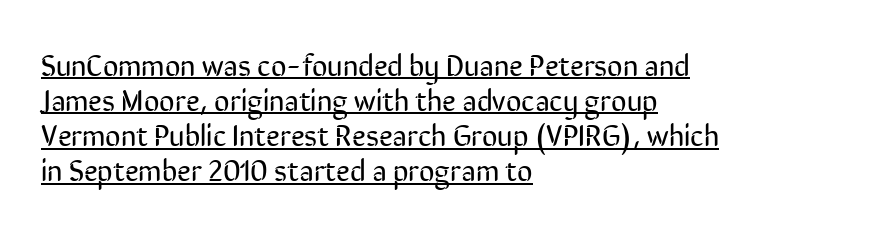
Q: Is the text bold? A: No.
Q: Is the text italic (slanted)? A: No, it is upright.
Q: Is the typeface a serif or a sans-serif typeface? A: Sans-serif.
Q: Is the text underlined? A: Yes.
Q: How is the paragraph aligned? A: Left-aligned.
Q: Is the spacing between letters normal or unusually wide? A: Normal.
Q: Width (condensed, normal, or wide)? A: Condensed.
Q: Stroke contrast? A: Low.
Q: x-height? A: Medium.
Q: Monospaced? A: No.
